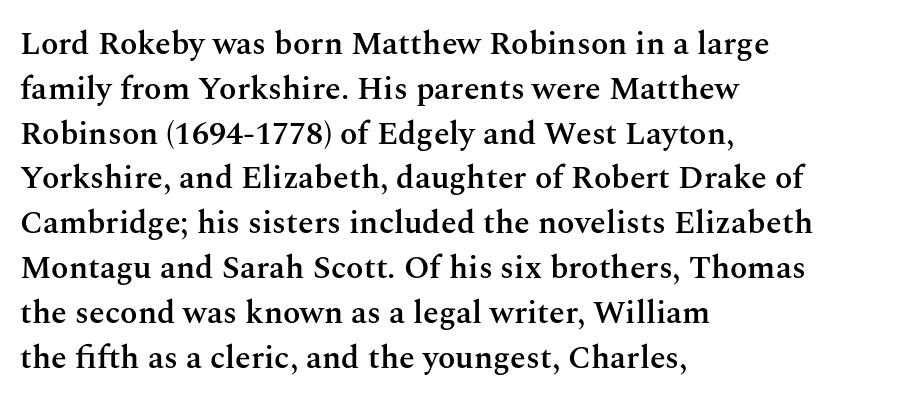
Q: Is the text bold? A: Semi-bold.
Q: Is the text italic (slanted)? A: No, it is upright.
Q: Is the typeface a serif or a sans-serif typeface? A: Serif.
Q: Is the text underlined? A: No.
Q: How is the paragraph aligned? A: Left-aligned.
Q: Is the spacing between letters normal or unusually wide? A: Normal.
Q: Is the spacing between lines tight, normal or loose? A: Normal.
Q: Width (condensed, normal, or wide)? A: Normal.
Q: Stroke contrast? A: Medium.
Q: x-height? A: Medium.
Q: Monospaced? A: No.
